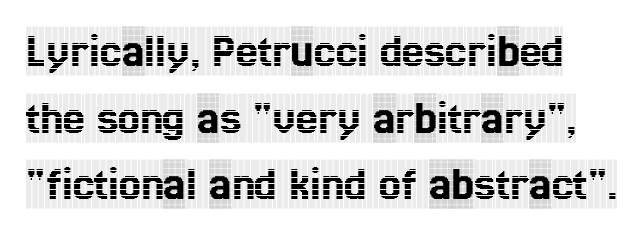
Note: serifs present on the glyphs. How would I describe the line gaps? Plain and ordinary. Look at the tracking — it's just the regular setting, nothing added. The specimen reads as upright at a glance.
